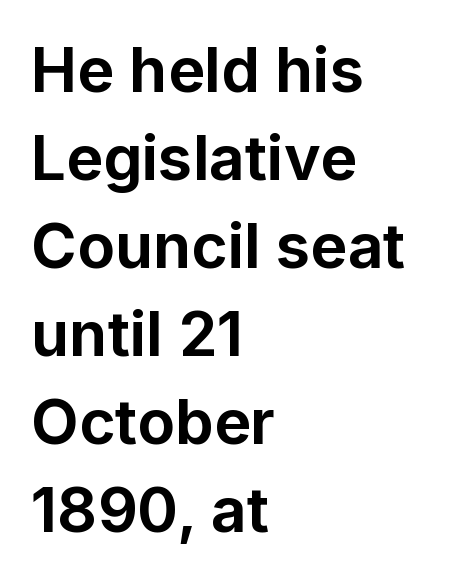
Every character sits straight up, as roman type does. Character widths vary here, with narrow letters taking less room than wide ones. Glyph-to-glyph distance matches everyday printed text. A typesetter would call this leading conventional body-copy spacing. Any mark beneath the type? The region is blank. These words are printed bold, with thick strokes throughout.
